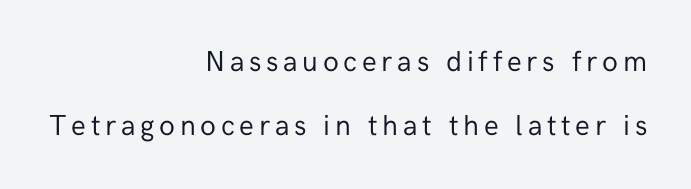
The image shows 29 px regular-weight sans-serif type, upright; set right-aligned, loose line spacing (2.22x), not underlined; low stroke contrast and a medium x-height.
